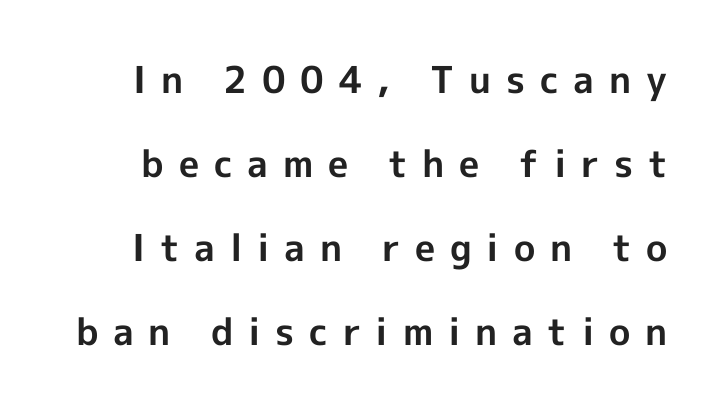
{"serif": "no", "italic": "no", "bold": "yes", "weight": "bold", "width": "normal", "x_height": "medium", "monospaced": "no", "underline": "no", "line_spacing": "loose", "line_spacing_ratio": 2.27, "letter_spacing": "wide", "letter_spacing_em": 0.4, "glyph_px": 37}
